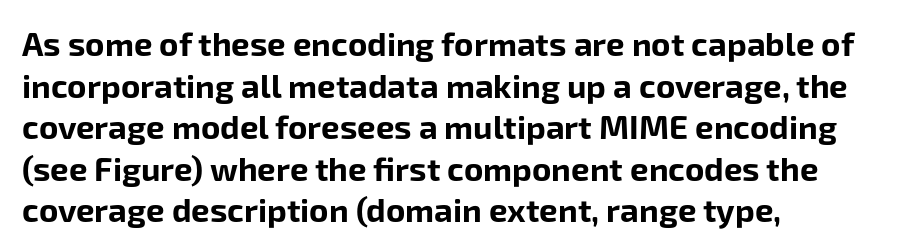
{"serif": "no", "italic": "no", "bold": "yes", "weight": "bold", "width": "normal", "stroke_contrast": "low", "x_height": "medium", "monospaced": "no", "underline": "no", "align": "left", "line_spacing": "normal", "line_spacing_ratio": 1.26, "letter_spacing": "normal", "letter_spacing_em": 0.0, "glyph_px": 33}
